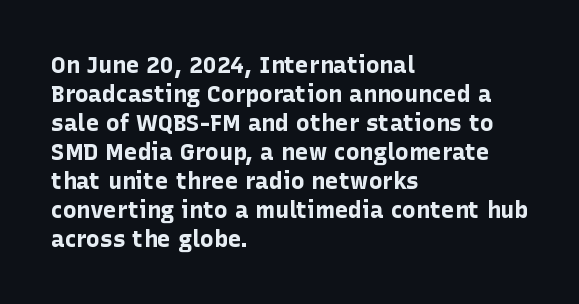
The typography opts for an upright posture over an oblique one. What weight is shown? A full bold with thick strokes. How would I describe the line gaps? Plain and ordinary. Each line starts at the same left margin while the right side varies.
